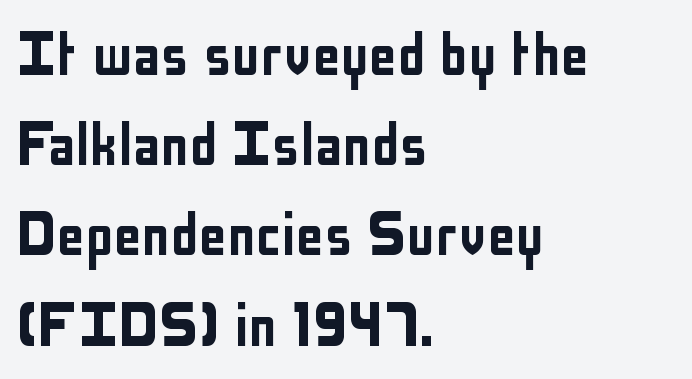
{"serif": "no", "italic": "no", "width": "condensed", "stroke_contrast": "low", "x_height": "medium", "monospaced": "no", "underline": "no", "align": "left", "line_spacing": "normal", "line_spacing_ratio": 1.27, "letter_spacing": "normal", "letter_spacing_em": 0.0, "glyph_px": 71}
